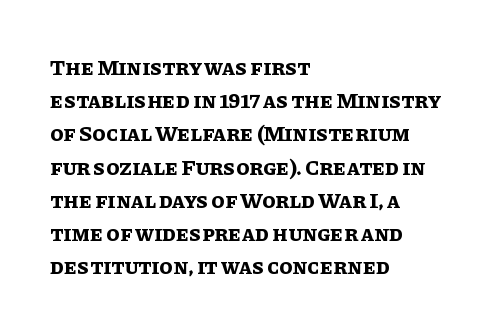
The image shows 22 px bold type, upright; set left-aligned, normal line spacing (1.51x), normal letter spacing, not underlined.
